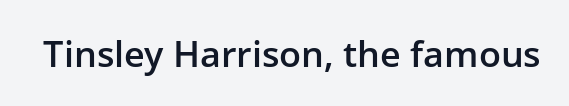
Decoration check: the copy has no underline. Posture: straight, roman, zero tilt. The passage shown is semibold, sitting just below true bold. Compared with typical body copy, the letter spacing here is the same. The face used here is proportionally spaced, like ordinary book or web type.
